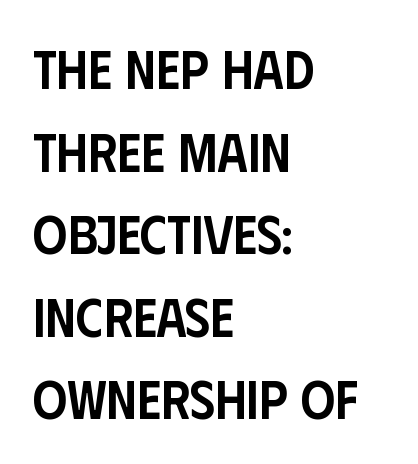
The image shows 54 px semibold, condensed sans-serif type, upright; set left-aligned, normal line spacing (1.53x), normal letter spacing, not underlined; low stroke contrast and a large x-height.
